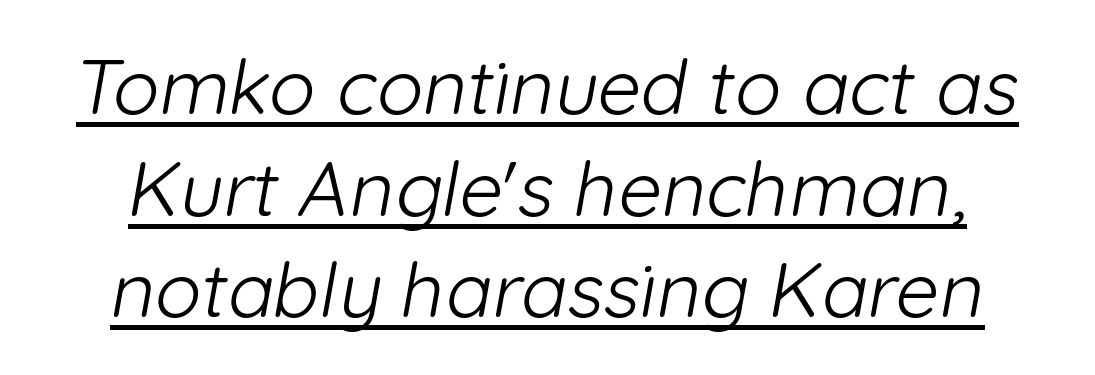
Q: Is the text bold? A: No.
Q: Is the typeface a serif or a sans-serif typeface? A: Sans-serif.
Q: Is the text underlined? A: Yes.
Q: Is the spacing between letters normal or unusually wide? A: Normal.
Q: Is the spacing between lines tight, normal or loose? A: Normal.
Q: Width (condensed, normal, or wide)? A: Normal.
Q: Stroke contrast? A: Low.
Q: x-height? A: Medium.
Q: Monospaced? A: No.
